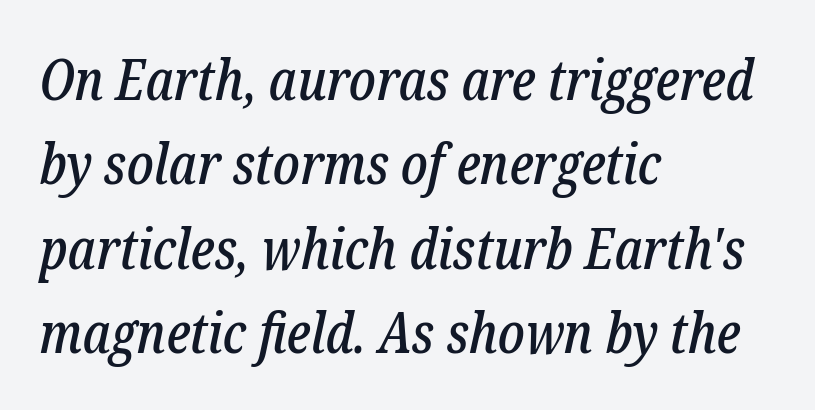
{"serif": "yes", "italic": "yes", "lean": "right", "slant_degrees": 12, "width": "condensed", "stroke_contrast": "low", "x_height": "medium", "monospaced": "no", "underline": "no", "align": "left", "line_spacing": "normal", "line_spacing_ratio": 1.48, "letter_spacing": "normal", "letter_spacing_em": 0.0, "glyph_px": 57}
